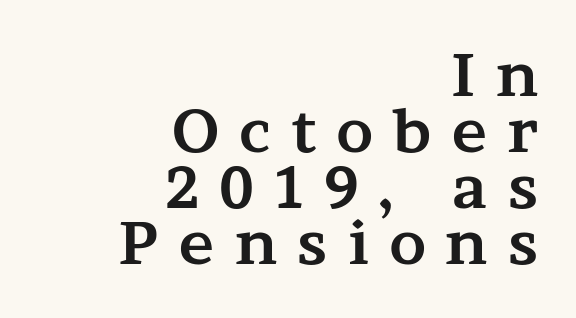
{"serif": "yes", "italic": "no", "bold": "yes", "weight": "bold", "width": "wide", "stroke_contrast": "medium", "x_height": "medium", "monospaced": "no", "underline": "no", "align": "right", "line_spacing": "tight", "line_spacing_ratio": 0.95, "letter_spacing": "wide", "letter_spacing_em": 0.35, "glyph_px": 59}
